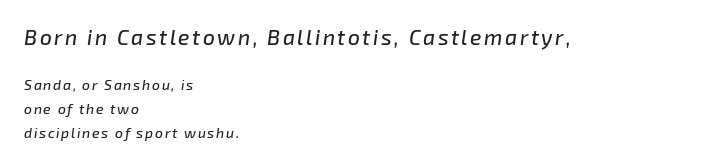
The composition opens big and finishes small. Glance below the letters and you will spot only blank space. Short and long lines alike share a common starting point at left. Students, observe: this is what conventionally led text looks like. Designer's note — italics engaged.
